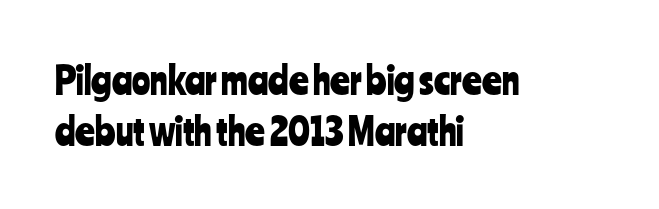
Q: Is the text italic (slanted)? A: No, it is upright.
Q: Is the typeface a serif or a sans-serif typeface? A: Sans-serif.
Q: Is the text underlined? A: No.
Q: How is the paragraph aligned? A: Left-aligned.
Q: Is the spacing between letters normal or unusually wide? A: Normal.
Q: Is the spacing between lines tight, normal or loose? A: Normal.
Q: Width (condensed, normal, or wide)? A: Condensed.
Q: Stroke contrast? A: Low.
Q: x-height? A: Medium.
Q: Monospaced? A: No.
